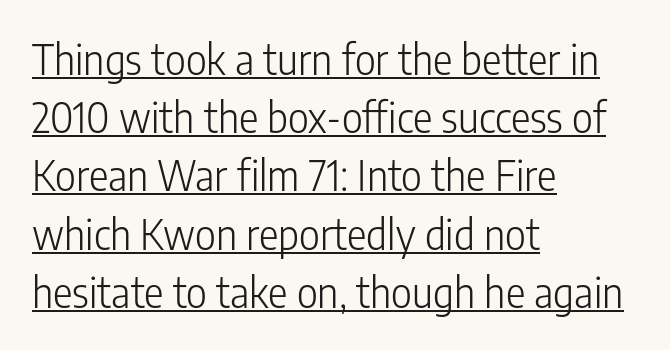
The image shows 41 px light, condensed sans-serif type, upright; set left-aligned, normal line spacing (1.42x), normal letter spacing, underlined; low stroke contrast and a medium x-height.
